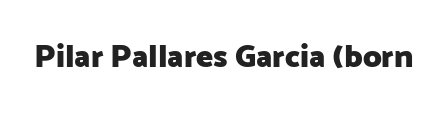
The image shows 32 px heavy sans-serif type, upright; set normal letter spacing, not underlined; low stroke contrast and a medium x-height.
